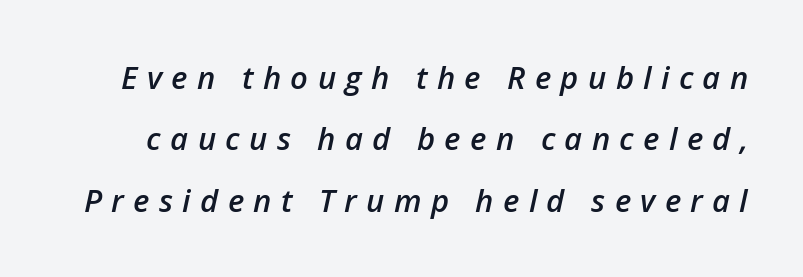
The image shows 31 px semibold type, italic (leaning right); set loose line spacing (1.98x), unusually wide letter spacing (+0.3 em), not underlined; low stroke contrast and a medium x-height.
